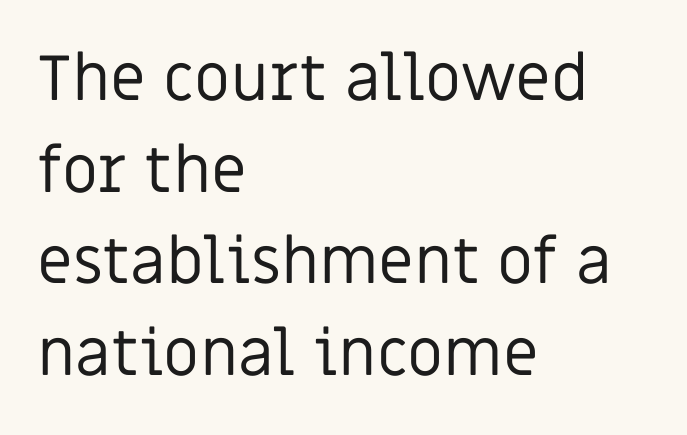
Is the letter spacing exaggerated? No — it looks like the ordinary default. This is not heavy type; no bold has been used. The rendering anchors every line to the left-hand side. Honestly, there is no underline to notice here at all. The face used here is proportionally spaced, like ordinary book or web type. Compared with typical paragraphs, the rows here are spaced about the same.
